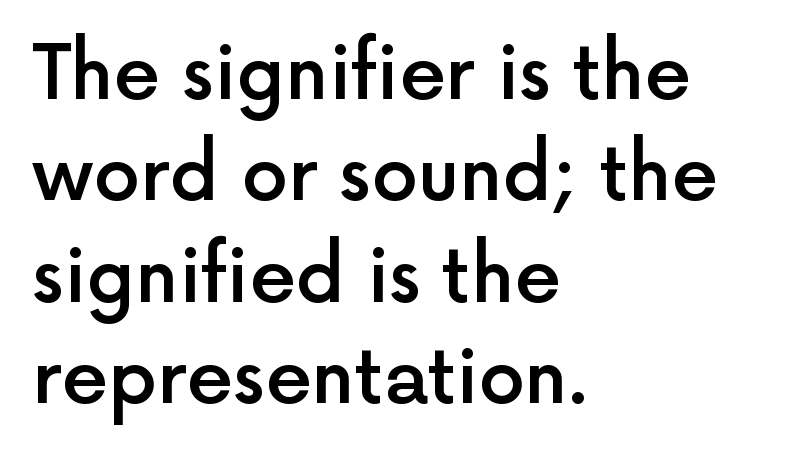
The image shows 74 px semibold sans-serif type, upright; set left-aligned, normal line spacing (1.37x), normal letter spacing, not underlined; a medium x-height.
